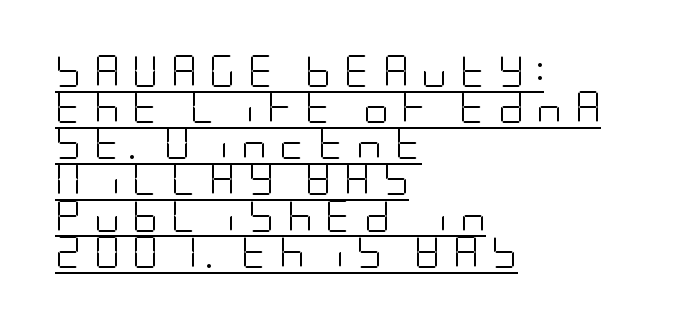
Students, note that the glyphs here are deliberately spaced far apart. It's the straight-up-and-down kind of type. This rendering features underlined lettering. This is sans-serif lettering, the kind often seen on screens and signage.
